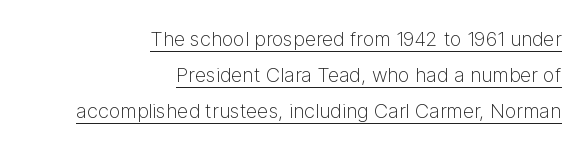
Q: Is the text bold? A: No.
Q: Is the text italic (slanted)? A: No, it is upright.
Q: Is the text underlined? A: Yes.
Q: How is the paragraph aligned? A: Right-aligned.
Q: Is the spacing between letters normal or unusually wide? A: Normal.
